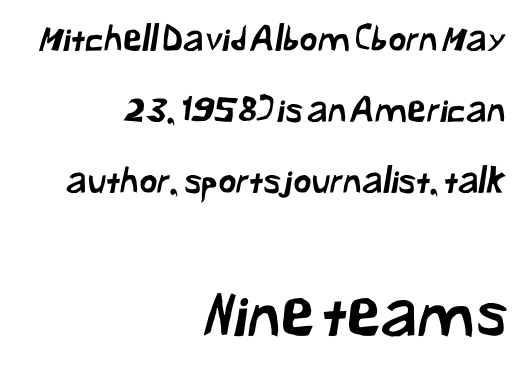
The image shows 62 px sans-serif type; set right-aligned, loose line spacing (2.03x), normal letter spacing, not underlined; the second (bottom) block is 1.77x larger; low stroke contrast and a medium x-height.
